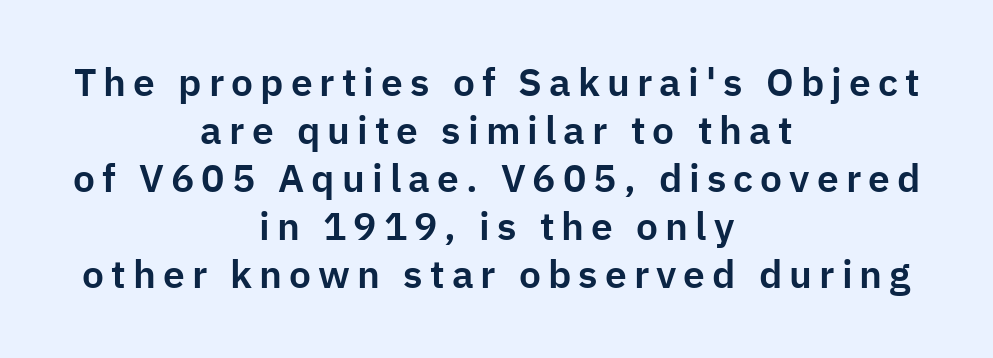
Q: Is the text italic (slanted)? A: No, it is upright.
Q: Is the typeface a serif or a sans-serif typeface? A: Sans-serif.
Q: Is the text underlined? A: No.
Q: How is the paragraph aligned? A: Centered.
Q: Width (condensed, normal, or wide)? A: Normal.
Q: Stroke contrast? A: Low.
Q: x-height? A: Medium.
Q: Monospaced? A: No.
